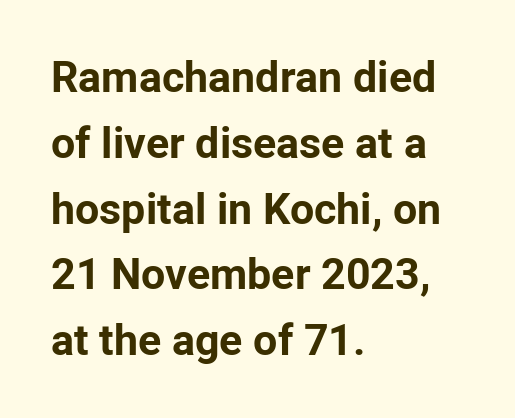
Q: Is the text bold? A: Yes.
Q: Is the text italic (slanted)? A: No, it is upright.
Q: Is the typeface a serif or a sans-serif typeface? A: Sans-serif.
Q: Is the text underlined? A: No.
Q: How is the paragraph aligned? A: Left-aligned.
Q: Is the spacing between letters normal or unusually wide? A: Normal.
Q: Is the spacing between lines tight, normal or loose? A: Normal.
Q: Width (condensed, normal, or wide)? A: Normal.
Q: Stroke contrast? A: Low.
Q: x-height? A: Medium.
Q: Monospaced? A: No.
